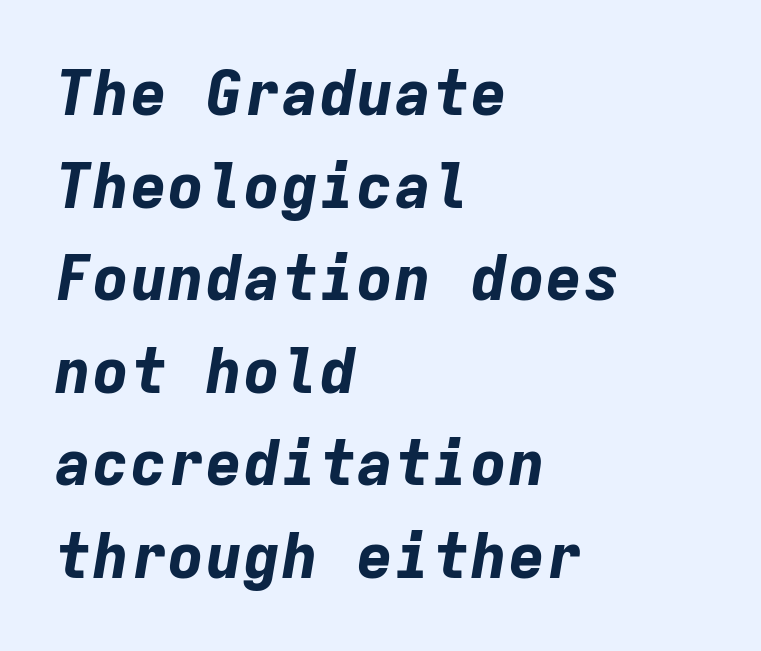
The image shows 63 px bold type, italic (leaning right), monospaced; set left-aligned, normal line spacing (1.47x), normal letter spacing, not underlined; low stroke contrast and a medium x-height.
